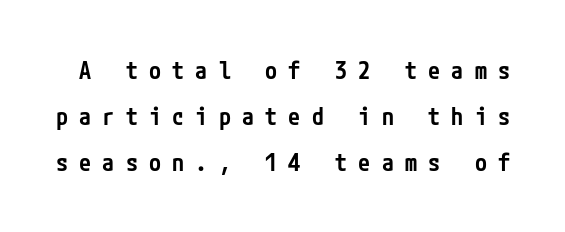
Q: Is the text bold? A: Semi-bold.
Q: Is the text italic (slanted)? A: No, it is upright.
Q: Is the text underlined? A: No.
Q: Is the spacing between letters normal or unusually wide? A: Unusually wide.
Q: Is the spacing between lines tight, normal or loose? A: Loose.
